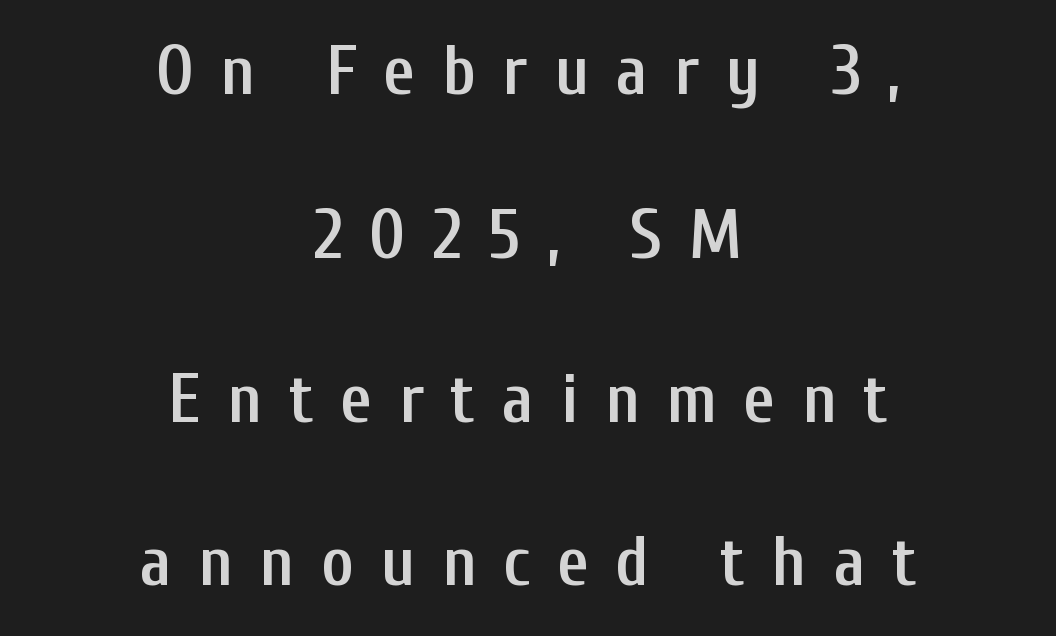
Q: Is the text bold? A: Semi-bold.
Q: Is the text italic (slanted)? A: No, it is upright.
Q: Is the typeface a serif or a sans-serif typeface? A: Sans-serif.
Q: Is the text underlined? A: No.
Q: How is the paragraph aligned? A: Centered.
Q: Is the spacing between letters normal or unusually wide? A: Unusually wide.
Q: Is the spacing between lines tight, normal or loose? A: Loose.
Q: Width (condensed, normal, or wide)? A: Condensed.
Q: Stroke contrast? A: Low.
Q: x-height? A: Medium.
Q: Monospaced? A: No.
